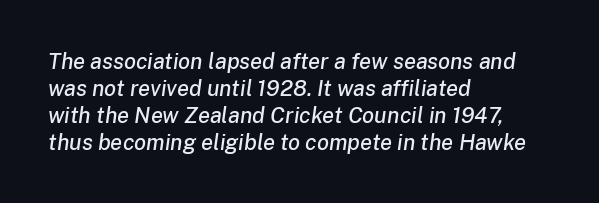
Q: Is the text italic (slanted)? A: Yes, it leans right by about 8 degrees.
Q: Is the text underlined? A: No.
Q: How is the paragraph aligned? A: Left-aligned.
Q: Is the spacing between letters normal or unusually wide? A: Normal.
